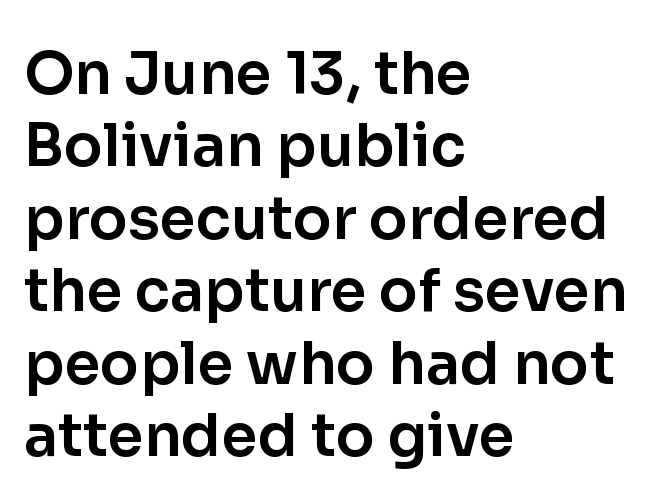
Q: Is the text italic (slanted)? A: No, it is upright.
Q: Is the typeface a serif or a sans-serif typeface? A: Sans-serif.
Q: Is the text underlined? A: No.
Q: How is the paragraph aligned? A: Left-aligned.
Q: Is the spacing between letters normal or unusually wide? A: Normal.
Q: Is the spacing between lines tight, normal or loose? A: Normal.
Q: Width (condensed, normal, or wide)? A: Normal.
Q: Stroke contrast? A: Low.
Q: x-height? A: Medium.
Q: Monospaced? A: No.
